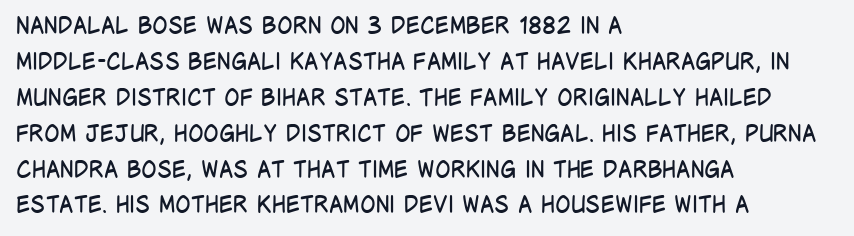
Q: Is the text bold? A: No.
Q: Is the text italic (slanted)? A: No, it is upright.
Q: Is the text underlined? A: No.
Q: How is the paragraph aligned? A: Left-aligned.
Q: Is the spacing between letters normal or unusually wide? A: Normal.
Q: Is the spacing between lines tight, normal or loose? A: Normal.
